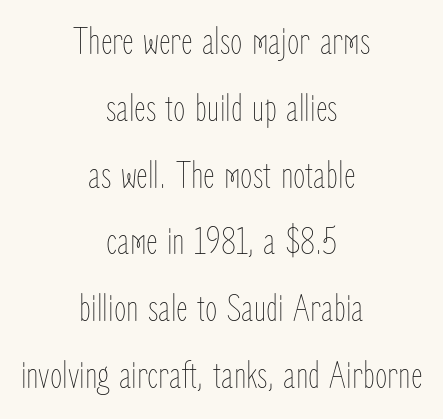
Default kerning and tracking; the words read as compact shapes. Beneath every word, the page is bare. Does the leading feel generous? No, just average. Each stroke keeps to a modest, everyday thickness or less. Notice how the stems are strictly vertical — no italics here.
